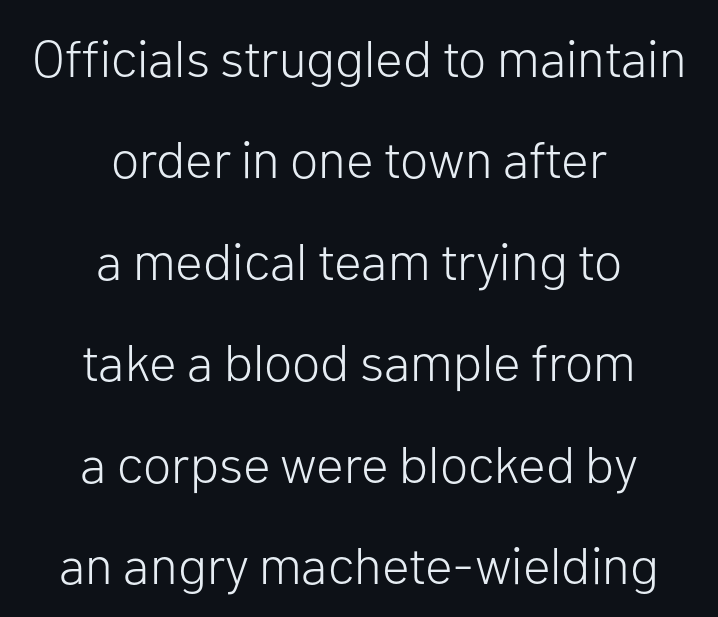
Q: Is the text bold? A: No.
Q: Is the text italic (slanted)? A: No, it is upright.
Q: Is the typeface a serif or a sans-serif typeface? A: Sans-serif.
Q: Is the text underlined? A: No.
Q: How is the paragraph aligned? A: Centered.
Q: Is the spacing between letters normal or unusually wide? A: Normal.
Q: Is the spacing between lines tight, normal or loose? A: Loose.
Q: Width (condensed, normal, or wide)? A: Normal.
Q: Stroke contrast? A: Low.
Q: x-height? A: Medium.
Q: Monospaced? A: No.
